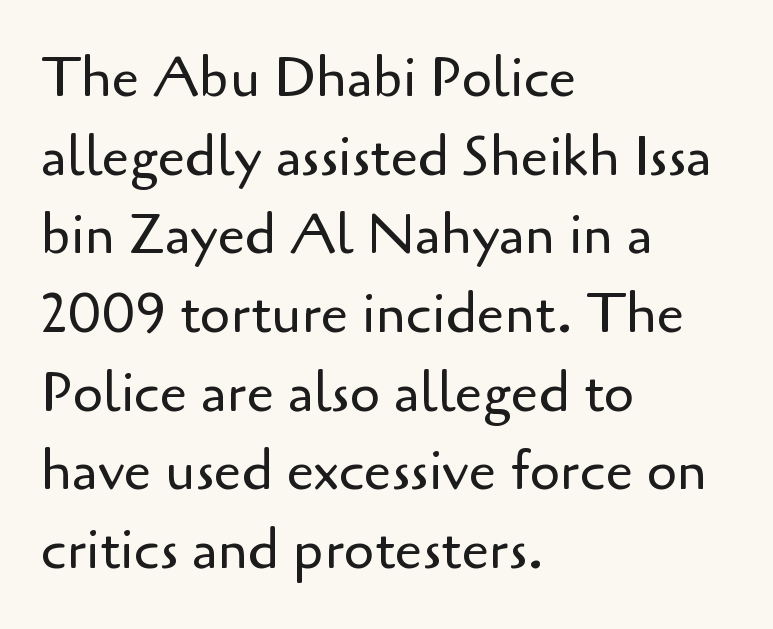
Q: Is the text bold? A: No.
Q: Is the text italic (slanted)? A: No, it is upright.
Q: Is the typeface a serif or a sans-serif typeface? A: Sans-serif.
Q: Is the text underlined? A: No.
Q: How is the paragraph aligned? A: Left-aligned.
Q: Is the spacing between letters normal or unusually wide? A: Normal.
Q: Is the spacing between lines tight, normal or loose? A: Normal.
Q: Width (condensed, normal, or wide)? A: Normal.
Q: Stroke contrast? A: Low.
Q: x-height? A: Small.
Q: Monospaced? A: No.
